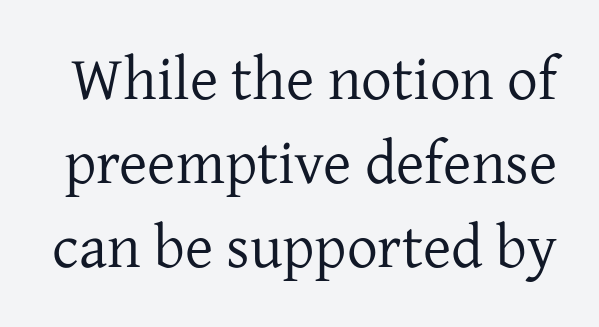
Q: Is the text bold? A: No.
Q: Is the text italic (slanted)? A: No, it is upright.
Q: Is the typeface a serif or a sans-serif typeface? A: Serif.
Q: Is the text underlined? A: No.
Q: Is the spacing between letters normal or unusually wide? A: Normal.
Q: Is the spacing between lines tight, normal or loose? A: Normal.
Q: Width (condensed, normal, or wide)? A: Normal.
Q: Stroke contrast? A: Low.
Q: x-height? A: Medium.
Q: Monospaced? A: No.
